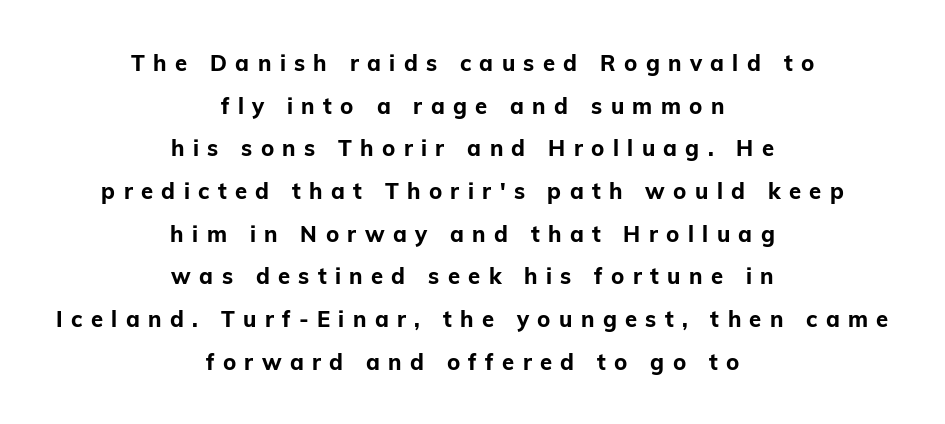
The image shows 22 px bold type, upright; set centered, loose line spacing (1.94x), unusually wide letter spacing (+0.38 em), not underlined.
